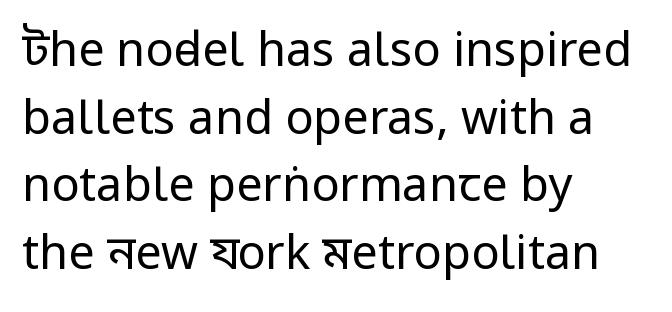
The compositor pushed each line to the left boundary. Each word holds together tightly as a unit, with standard inter-letter gaps. You could not count columns in this text — the font is proportionally spaced. These lines were composed using upright roman letters.
